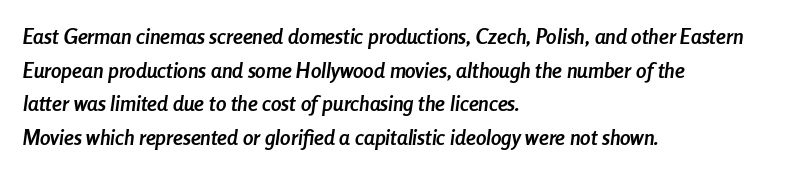
The image shows 21 px bold type, italic (leaning right); set left-aligned, normal line spacing (1.6x), normal letter spacing, not underlined.
